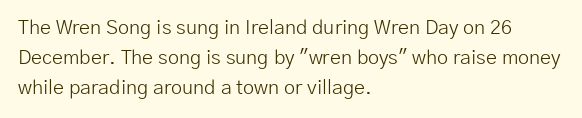
What stands out about the letter spacing? Nothing — it is the standard amount. The axis of the letterforms is exactly vertical. Check the space under the baseline: it is left empty. Evenly set lines give the paragraph a standard silhouette.
